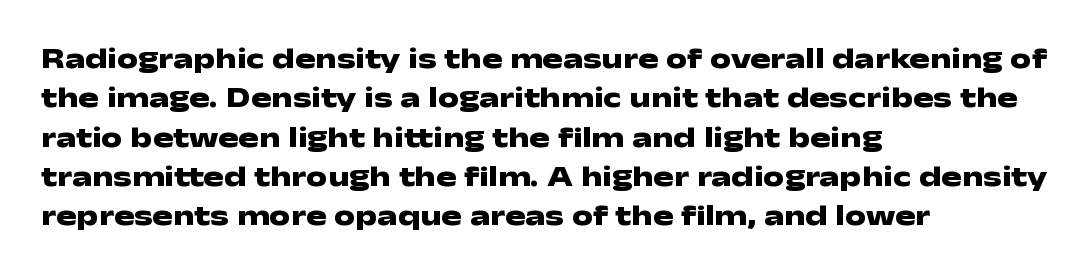
Q: Is the text bold? A: Yes.
Q: Is the text italic (slanted)? A: No, it is upright.
Q: Is the typeface a serif or a sans-serif typeface? A: Sans-serif.
Q: Is the text underlined? A: No.
Q: How is the paragraph aligned? A: Left-aligned.
Q: Is the spacing between letters normal or unusually wide? A: Normal.
Q: Is the spacing between lines tight, normal or loose? A: Normal.
Q: Width (condensed, normal, or wide)? A: Wide.
Q: Stroke contrast? A: Low.
Q: x-height? A: Medium.
Q: Monospaced? A: No.
